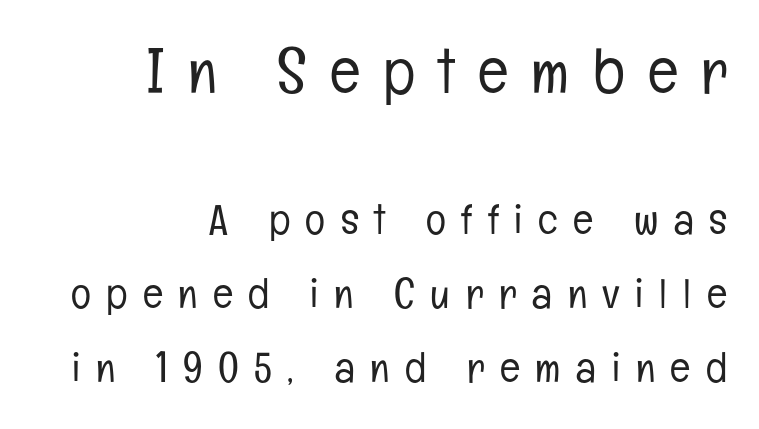
{"serif": "no", "italic": "no", "bold": "no", "weight": "light", "width": "condensed", "stroke_contrast": "low", "x_height": "medium", "monospaced": "no", "underline": "no", "align": "right", "line_spacing_ratio": 1.76, "letter_spacing": "wide", "letter_spacing_em": 0.37, "larger_block": "first", "size_ratio": 1.5, "glyph_px": 63}
